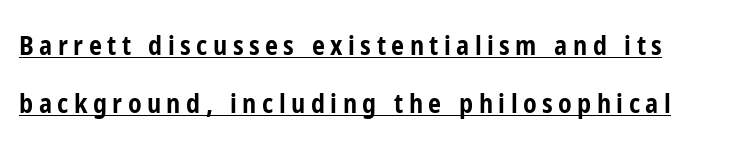
{"italic": "no", "bold": "yes", "underline": "yes", "line_spacing": "loose", "line_spacing_ratio": 2.23, "letter_spacing": "wide", "letter_spacing_em": 0.21, "glyph_px": 26}
